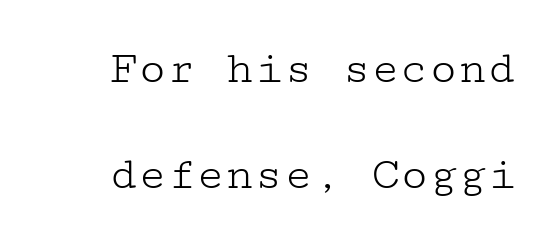
The image shows 48 px light, wide serif type, upright; set loose line spacing (2.21x), normal letter spacing, not underlined; low stroke contrast and a medium x-height.
